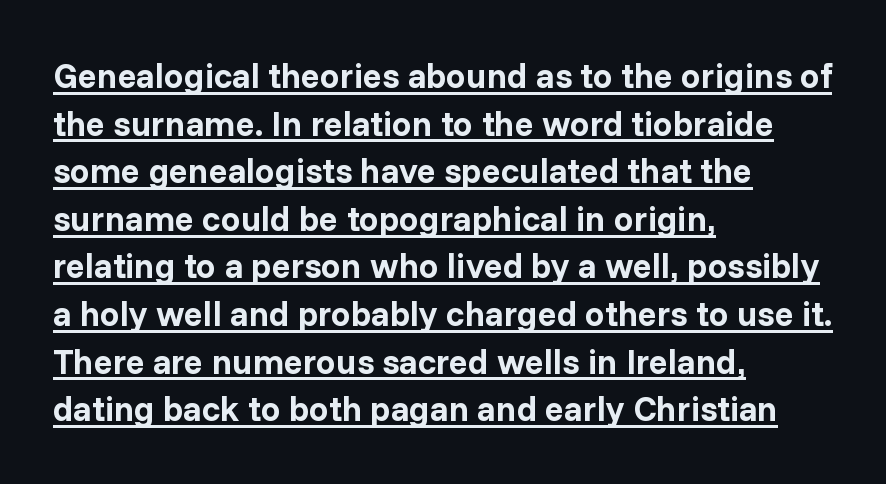
Q: Is the text bold? A: Yes.
Q: Is the text italic (slanted)? A: No, it is upright.
Q: Is the typeface a serif or a sans-serif typeface? A: Sans-serif.
Q: Is the text underlined? A: Yes.
Q: How is the paragraph aligned? A: Left-aligned.
Q: Is the spacing between letters normal or unusually wide? A: Normal.
Q: Is the spacing between lines tight, normal or loose? A: Normal.
Q: Width (condensed, normal, or wide)? A: Normal.
Q: Stroke contrast? A: Low.
Q: x-height? A: Medium.
Q: Monospaced? A: No.
